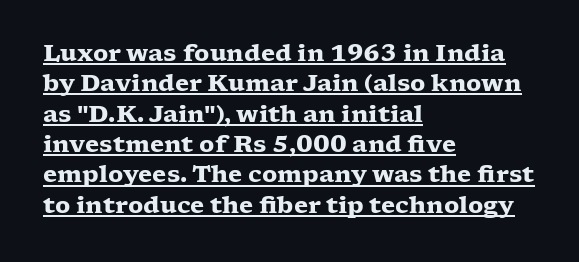
This sample carries an underscore along the baseline area. How are the letters spaced? Ordinarily, with no added tracking. The letters are bold, with thick, heavy strokes. Quick note: interline space is typical. Compared with a centered layout, this one pins lines to the left instead.
